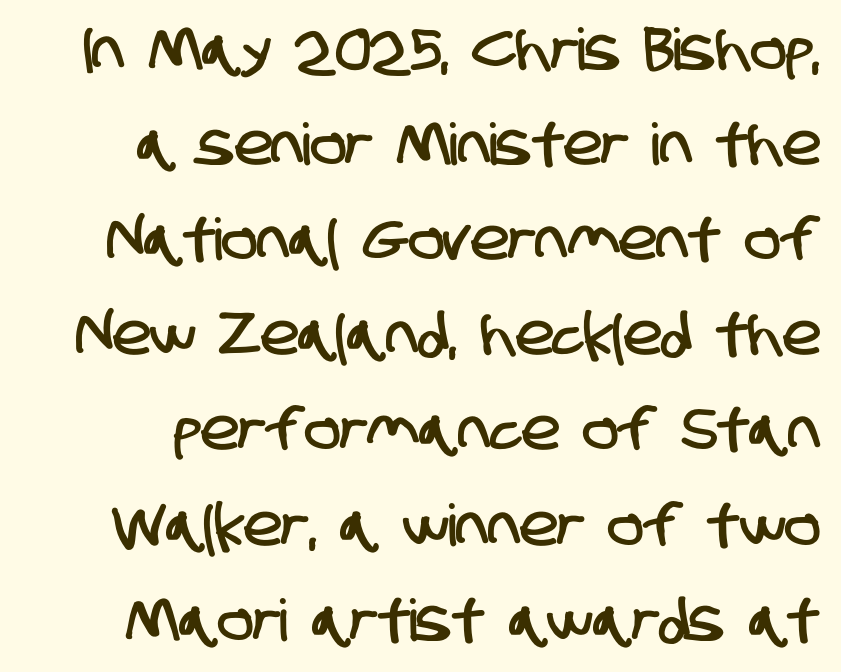
Q: Is the typeface a serif or a sans-serif typeface? A: Sans-serif.
Q: Is the text underlined? A: No.
Q: Is the spacing between letters normal or unusually wide? A: Normal.
Q: Is the spacing between lines tight, normal or loose? A: Normal.
Q: Width (condensed, normal, or wide)? A: Condensed.
Q: Stroke contrast? A: Low.
Q: x-height? A: Large.
Q: Monospaced? A: No.
